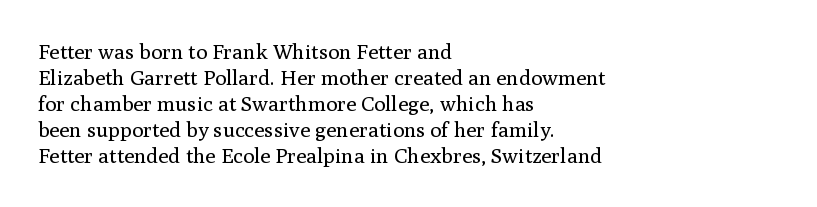
{"italic": "no", "bold": "no", "underline": "no", "align": "left", "line_spacing_ratio": 1.24, "letter_spacing": "normal", "letter_spacing_em": 0.0, "glyph_px": 21}
